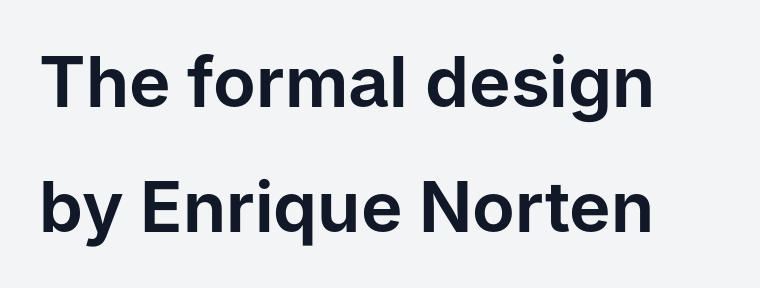
Each letter keeps its own natural width here, so spacing adapts to shape. Words appear dense and cohesive because spacing is normal. Characters remain perfectly vertical along every line. No word sits above an underline.
